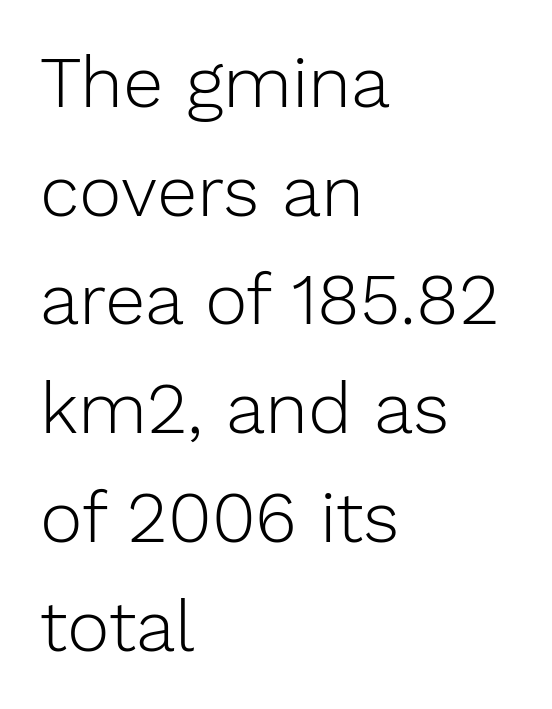
The image shows 72 px light sans-serif type, upright; set left-aligned, normal line spacing (1.51x), normal letter spacing, not underlined; low stroke contrast and a medium x-height.
